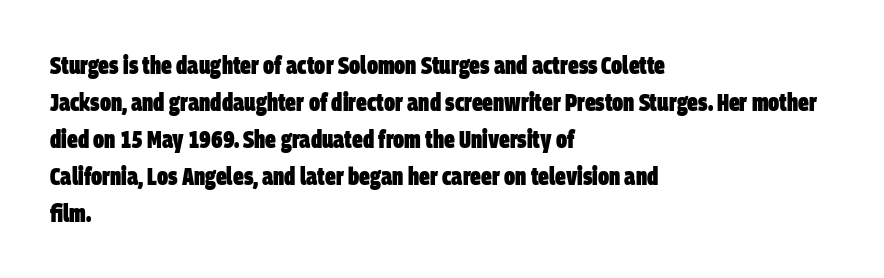
The image shows 24 px bold type; set left-aligned, normal line spacing (1.54x), normal letter spacing, not underlined.
